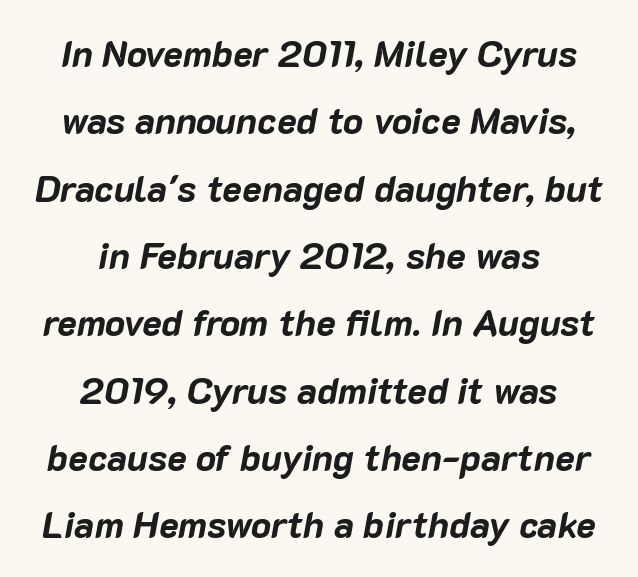
Q: Is the text bold? A: Yes.
Q: Is the text italic (slanted)? A: Yes, it leans right by about 10 degrees.
Q: Is the text underlined? A: No.
Q: How is the paragraph aligned? A: Centered.
Q: Is the spacing between letters normal or unusually wide? A: Normal.
Q: Width (condensed, normal, or wide)? A: Normal.
Q: Stroke contrast? A: Low.
Q: x-height? A: Medium.
Q: Monospaced? A: No.
